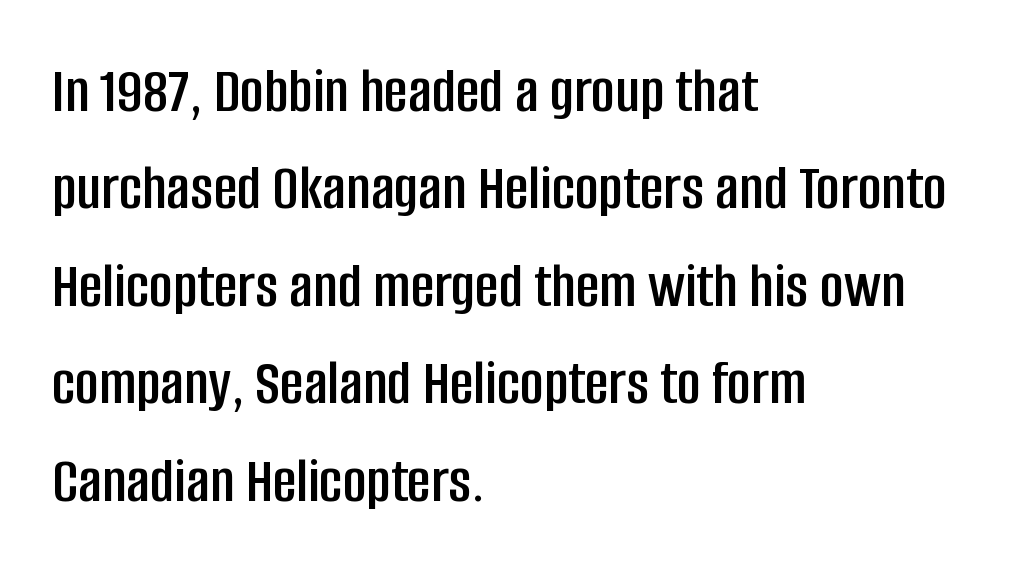
{"serif": "no", "italic": "no", "width": "condensed", "stroke_contrast": "low", "x_height": "large", "monospaced": "no", "underline": "no", "align": "left", "line_spacing": "normal", "line_spacing_ratio": 1.5, "letter_spacing": "normal", "letter_spacing_em": 0.0, "glyph_px": 65}
